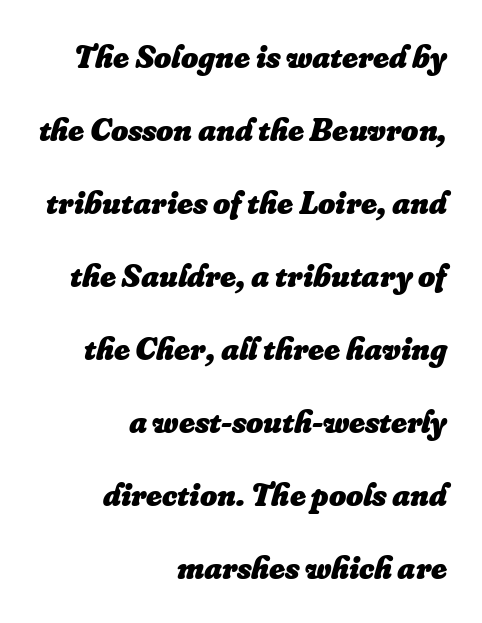
The image shows 33 px heavy type, italic (leaning right); set right-aligned, loose line spacing (2.21x), normal letter spacing, not underlined; low stroke contrast and a small x-height.
